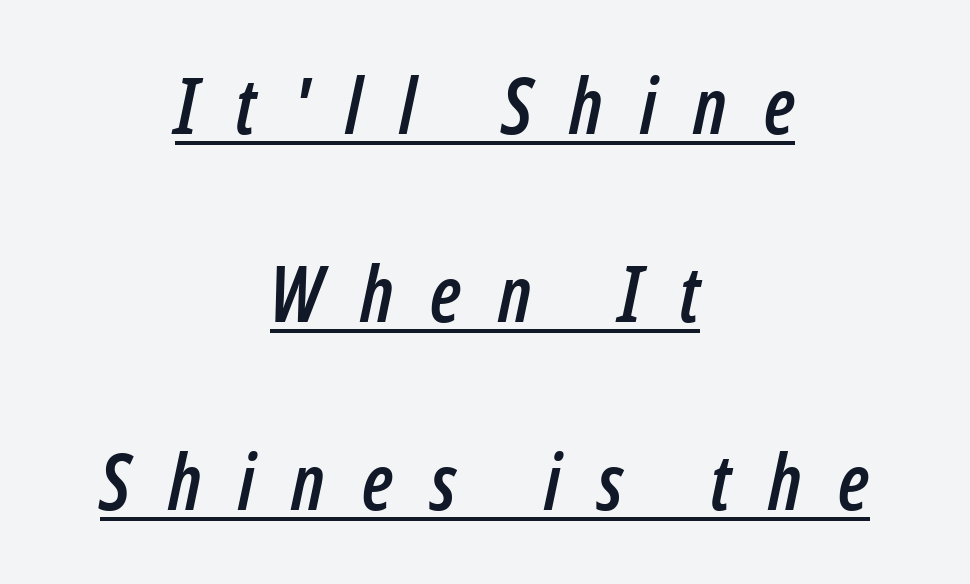
Q: Is the text italic (slanted)? A: Yes, it leans right by about 12 degrees.
Q: Is the text underlined? A: Yes.
Q: How is the paragraph aligned? A: Centered.
Q: Is the spacing between letters normal or unusually wide? A: Unusually wide.
Q: Is the spacing between lines tight, normal or loose? A: Loose.
Q: Width (condensed, normal, or wide)? A: Condensed.
Q: Stroke contrast? A: Low.
Q: x-height? A: Medium.
Q: Monospaced? A: No.
